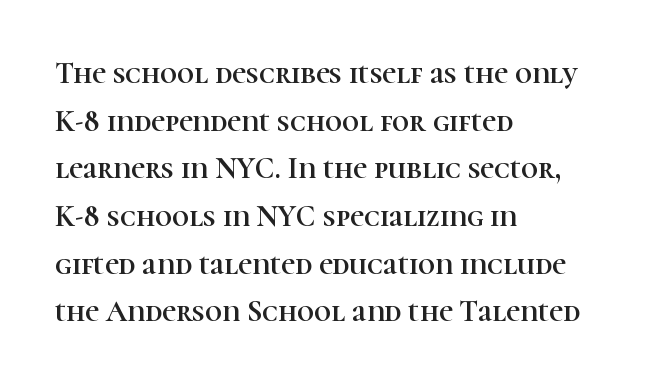
Q: Is the text italic (slanted)? A: No, it is upright.
Q: Is the typeface a serif or a sans-serif typeface? A: Serif.
Q: Is the text underlined? A: No.
Q: How is the paragraph aligned? A: Left-aligned.
Q: Is the spacing between letters normal or unusually wide? A: Normal.
Q: Is the spacing between lines tight, normal or loose? A: Normal.
Q: Width (condensed, normal, or wide)? A: Normal.
Q: Stroke contrast? A: High.
Q: x-height? A: Medium.
Q: Monospaced? A: No.
